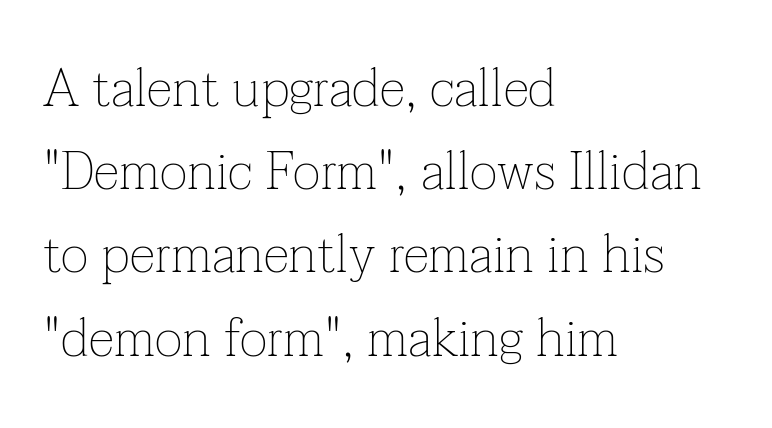
The image shows 53 px thin serif type, upright; set left-aligned, normal line spacing (1.57x), normal letter spacing, not underlined; low stroke contrast and a medium x-height.
